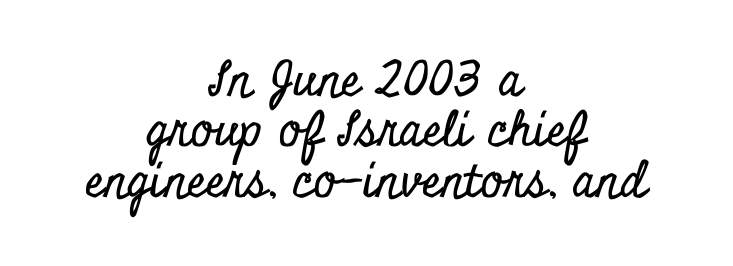
The image shows 48 px condensed serif type; set centered, tight line spacing (1.05x), normal letter spacing, not underlined; low stroke contrast and a small x-height.
